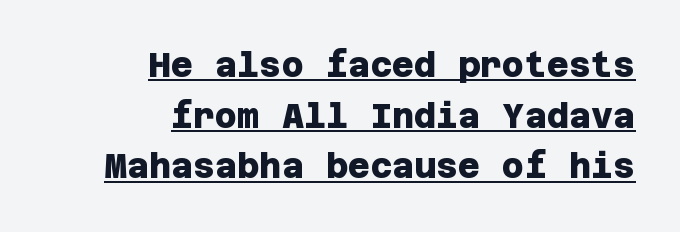
The leading is moderate, giving the passage an even texture. One-word summary of the alignment: right. Typographically, this falls in the sans-serif category. Students, observe the line beneath the letters — that is underlining.
